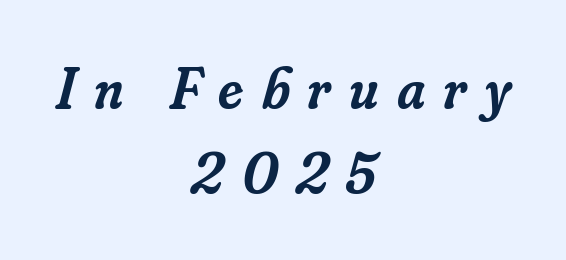
{"serif": "yes", "italic": "yes", "lean": "right", "slant_degrees": 16, "bold": "semi", "weight": "semibold", "width": "normal", "stroke_contrast": "low", "x_height": "small", "monospaced": "no", "underline": "no", "align": "center", "line_spacing": "normal", "line_spacing_ratio": 1.47, "letter_spacing": "wide", "letter_spacing_em": 0.31, "glyph_px": 58}
